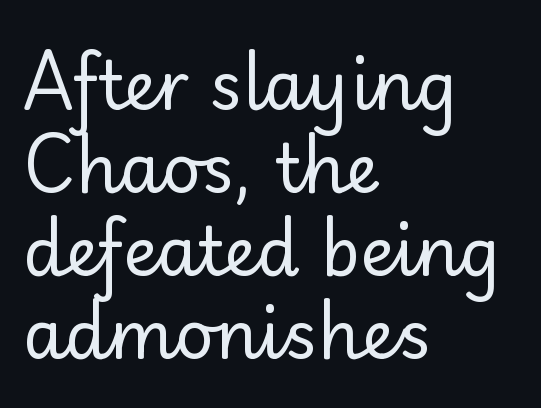
Q: Is the text bold? A: No.
Q: Is the text italic (slanted)? A: No, it is upright.
Q: Is the typeface a serif or a sans-serif typeface? A: Sans-serif.
Q: Is the text underlined? A: No.
Q: How is the paragraph aligned? A: Left-aligned.
Q: Is the spacing between letters normal or unusually wide? A: Normal.
Q: Width (condensed, normal, or wide)? A: Normal.
Q: Stroke contrast? A: Low.
Q: x-height? A: Small.
Q: Monospaced? A: No.
